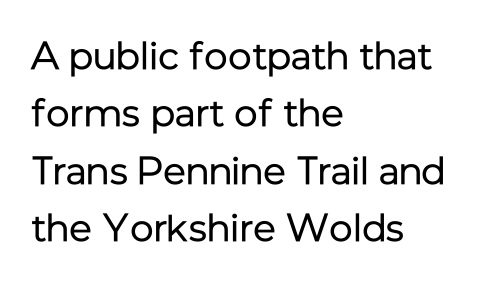
The image shows 39 px regular-weight sans-serif type, upright; set left-aligned, normal line spacing (1.47x), normal letter spacing, not underlined; low stroke contrast and a medium x-height.
